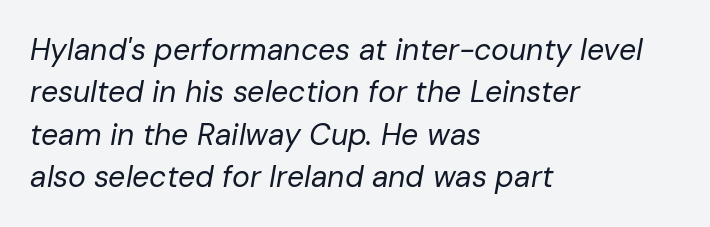
Proportional: the letters do not fall into vertical columns. Tracking here is standard; glyphs follow each other at the usual distance. The font sits on the lighter half of the weight spectrum, regular included. Check under the words: just untouched page.
